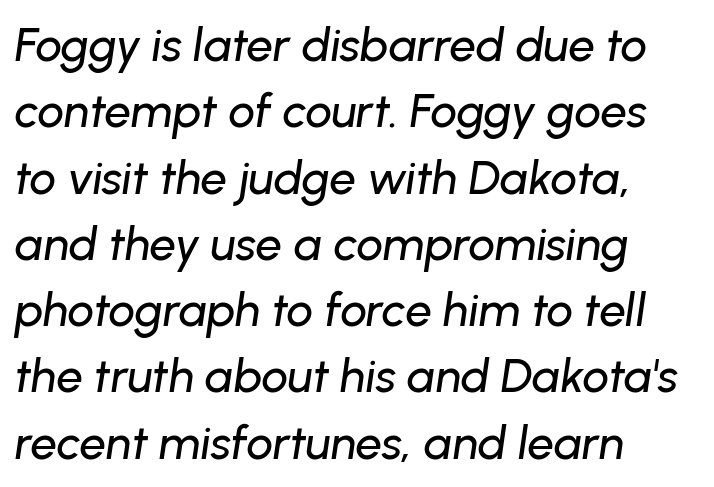
Spacing between characters is what you'd get straight out of the box. The specimen reads as italic at a glance. If you drew a ruler down the left edge, every line would touch it. Only glyphs here, with clear space below each row. Note the varied advance widths — an 'i' is clearly narrower than an 'm'.
